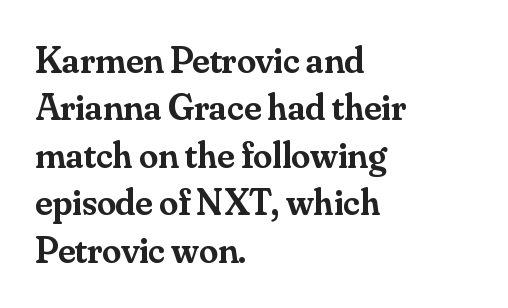
Q: Is the text bold? A: Semi-bold.
Q: Is the text italic (slanted)? A: No, it is upright.
Q: Is the typeface a serif or a sans-serif typeface? A: Serif.
Q: Is the text underlined? A: No.
Q: How is the paragraph aligned? A: Left-aligned.
Q: Is the spacing between letters normal or unusually wide? A: Normal.
Q: Is the spacing between lines tight, normal or loose? A: Normal.
Q: Width (condensed, normal, or wide)? A: Normal.
Q: Stroke contrast? A: Medium.
Q: x-height? A: Small.
Q: Monospaced? A: No.
